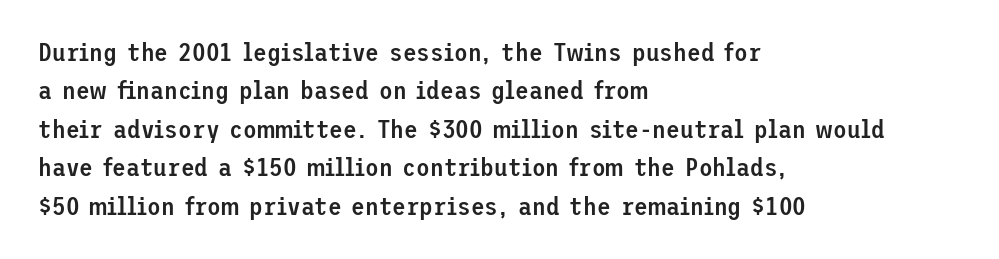
Has an underline been added? It has not. A typesetter would mark this as roman, not italic. The passage shown has conventional tracking throughout. The rows are spaced the way most documents space them. Each line starts at the same left margin while the right side varies. The font is running at a semibold setting, under full bold.
